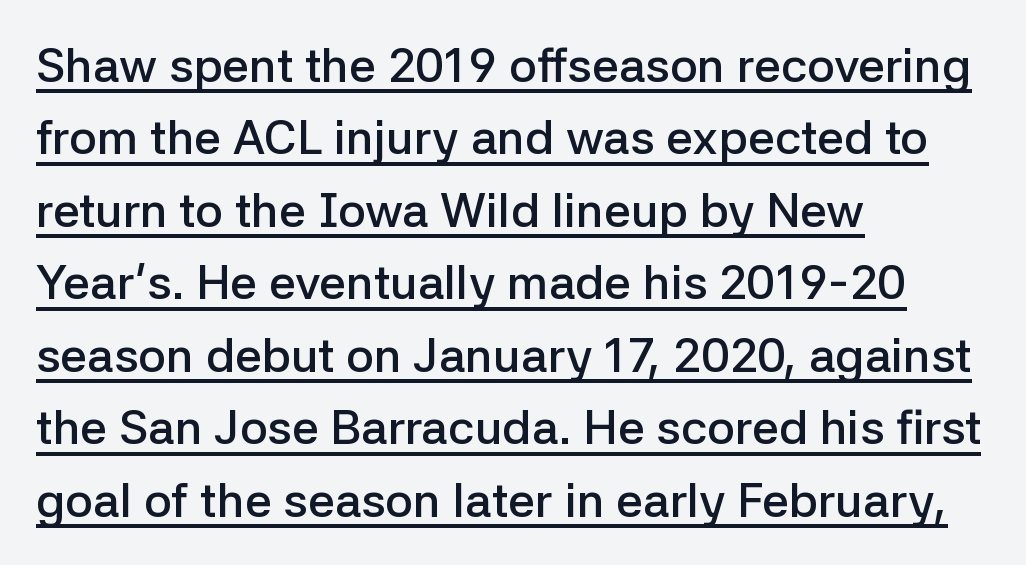
Q: Is the text bold? A: Semi-bold.
Q: Is the text italic (slanted)? A: No, it is upright.
Q: Is the typeface a serif or a sans-serif typeface? A: Sans-serif.
Q: Is the text underlined? A: Yes.
Q: How is the paragraph aligned? A: Left-aligned.
Q: Is the spacing between letters normal or unusually wide? A: Normal.
Q: Is the spacing between lines tight, normal or loose? A: Normal.
Q: Width (condensed, normal, or wide)? A: Normal.
Q: Stroke contrast? A: Low.
Q: x-height? A: Medium.
Q: Monospaced? A: No.
